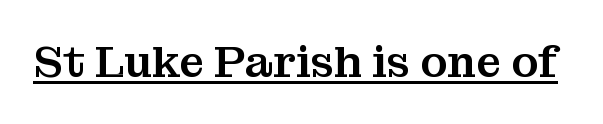
Q: Is the text italic (slanted)? A: No, it is upright.
Q: Is the typeface a serif or a sans-serif typeface? A: Serif.
Q: Is the text underlined? A: Yes.
Q: Is the spacing between letters normal or unusually wide? A: Normal.
Q: Width (condensed, normal, or wide)? A: Normal.
Q: Stroke contrast? A: Medium.
Q: x-height? A: Medium.
Q: Monospaced? A: No.
